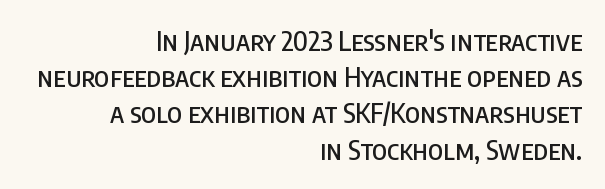
Whoever set this chose a conventional vertical rhythm. Only glyphs here, with clear space below each row. The rag falls on the left side of this text block. The gaps between neighbouring characters are ordinary and unremarkable.
